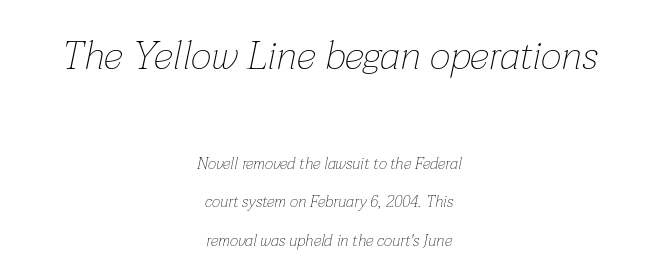
{"italic": "yes", "lean": "right", "slant_degrees": 12, "bold": "no", "weight": "thin", "width": "normal", "stroke_contrast": "low", "x_height": "medium", "monospaced": "no", "underline": "no", "align": "center", "line_spacing": "loose", "line_spacing_ratio": 2.4, "letter_spacing": "normal", "letter_spacing_em": 0.0, "larger_block": "first", "size_ratio": 2.5, "glyph_px": 40}
